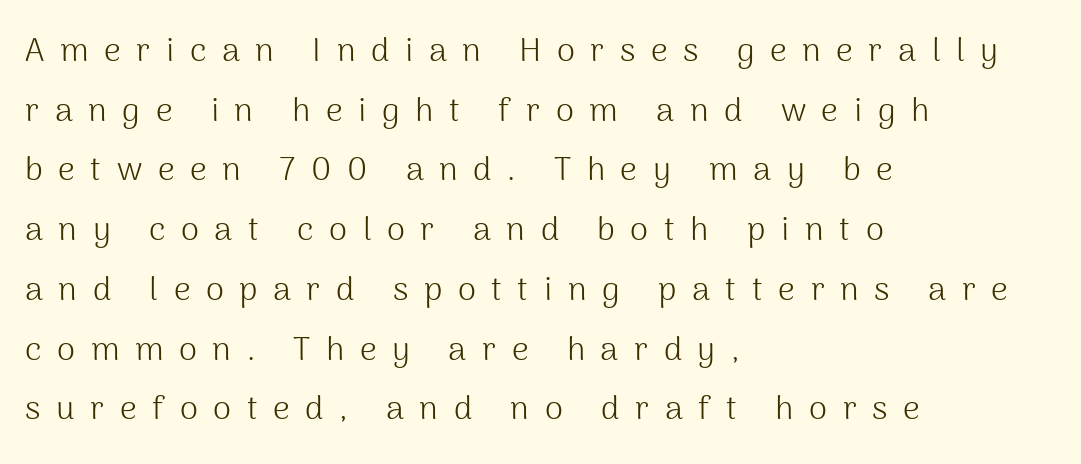
{"serif": "no", "italic": "no", "bold": "no", "weight": "light", "width": "normal", "stroke_contrast": "medium", "x_height": "medium", "monospaced": "no", "underline": "no", "align": "left", "line_spacing_ratio": 1.81, "letter_spacing": "wide", "letter_spacing_em": 0.47, "glyph_px": 33}
